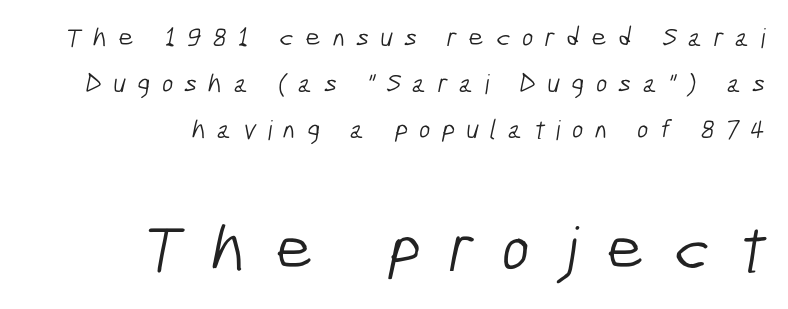
Q: Is the text bold? A: No.
Q: Is the typeface a serif or a sans-serif typeface? A: Sans-serif.
Q: Is the text underlined? A: No.
Q: How is the paragraph aligned? A: Right-aligned.
Q: Is the spacing between letters normal or unusually wide? A: Unusually wide.
Q: Which block of text is set in a larger size, the first (top) or the second (bottom)? A: The second (bottom) one.
Q: Width (condensed, normal, or wide)? A: Condensed.
Q: Stroke contrast? A: Low.
Q: x-height? A: Medium.
Q: Monospaced? A: No.
